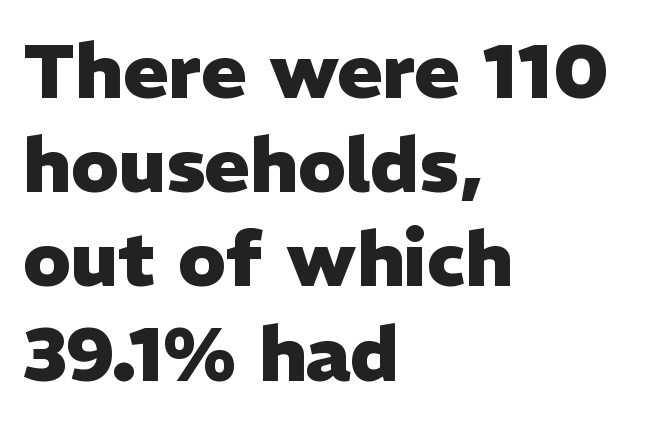
Glyph-to-glyph distance matches everyday printed text. The typeface chosen for these lines omits serifs. Visually the block forms a straight wall on the left and a jagged coastline on the right. This rendering features lettering with no underline.
